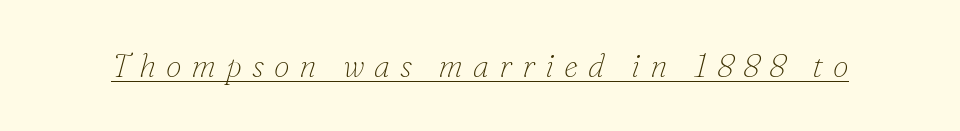
In terms of letterspacing, this is a distinctly airy, spread setting. Observe the serifs anchoring each vertical stroke in this sample. Somebody hit Ctrl+U on this one — the words are underlined. The weight would be labelled regular, book, light, or lighter still.
